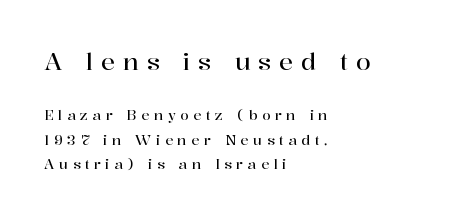
Does extra space separate the letters? Yes, quite a lot of it. The block sitting higher on the canvas is the one with enlarged characters. A roman cut, with each character standing at attention. Quick note: underline off. The lines in this sample share a left origin and differ only in where they stop.
